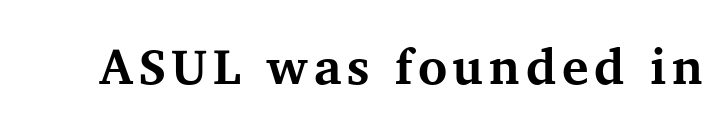
Q: Is the text bold? A: Yes.
Q: Is the text italic (slanted)? A: No, it is upright.
Q: Is the typeface a serif or a sans-serif typeface? A: Serif.
Q: Is the text underlined? A: No.
Q: Width (condensed, normal, or wide)? A: Normal.
Q: Stroke contrast? A: Medium.
Q: x-height? A: Medium.
Q: Monospaced? A: No.
